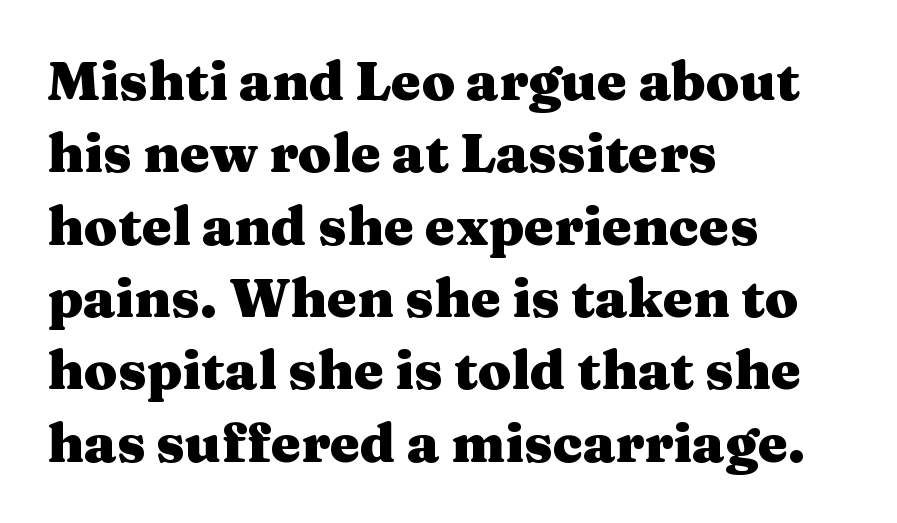
{"serif": "yes", "italic": "no", "bold": "yes", "weight": "heavy", "width": "wide", "stroke_contrast": "medium", "x_height": "medium", "monospaced": "no", "underline": "no", "align": "left", "line_spacing": "normal", "line_spacing_ratio": 1.34, "letter_spacing": "normal", "letter_spacing_em": 0.0, "glyph_px": 54}
